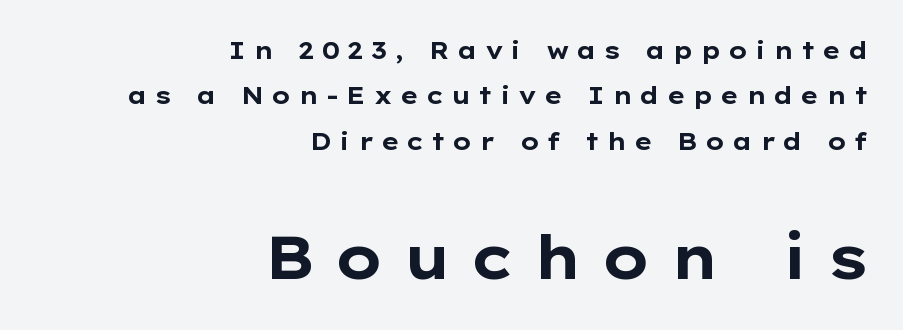
Character widths vary here, with narrow letters taking less room than wide ones. Does the weight exceed regular? Yes, all the way to bold. A student would notice the bottom passage is typeset larger than what precedes it. This is sans-serif lettering, the kind often seen on screens and signage. A typesetter would call this heavily tracked-out type. If you drew a ruler down the right edge, every line would touch it.
